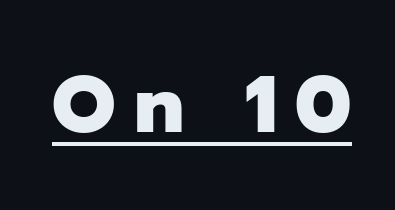
The image shows 80 px heavy sans-serif type, upright; set unusually wide letter spacing (+0.22 em), underlined; low stroke contrast and a medium x-height.
